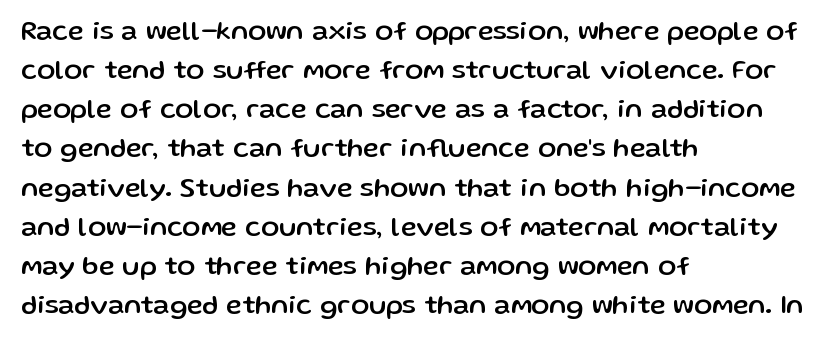
Evenly set lines give the paragraph a standard silhouette. What stands out about the letter spacing? Nothing — it is the standard amount. Glance below the letters and you will spot only blank space. The compositor pushed each line to the left boundary. The axis of the letterforms is exactly vertical.
